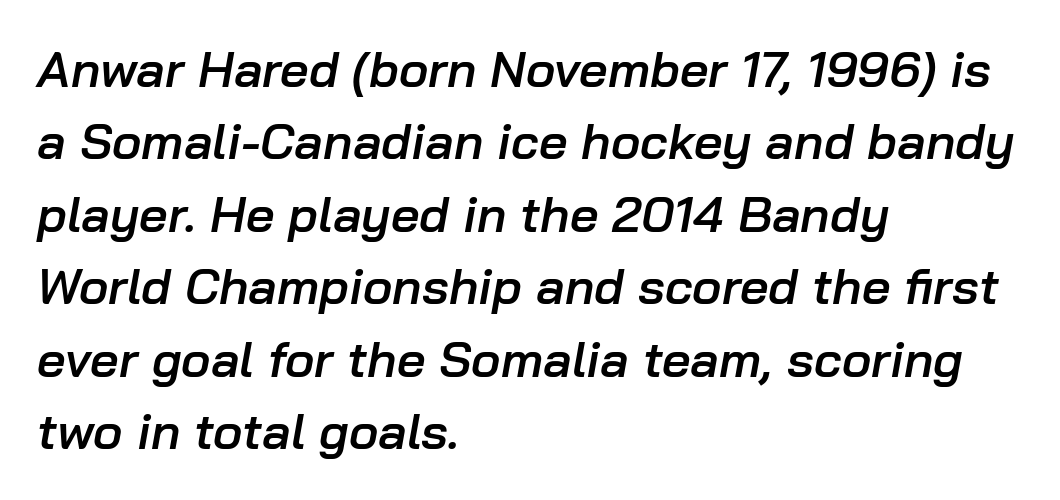
This sample uses plain, unmodified letter spacing. In terms of posture, this sample is oblique. These lines are rendered in a variable-pitch font. Which margin do the lines hug? The left one — the right edge is uneven. Students, this is semibold: more ink than regular, less than bold.
